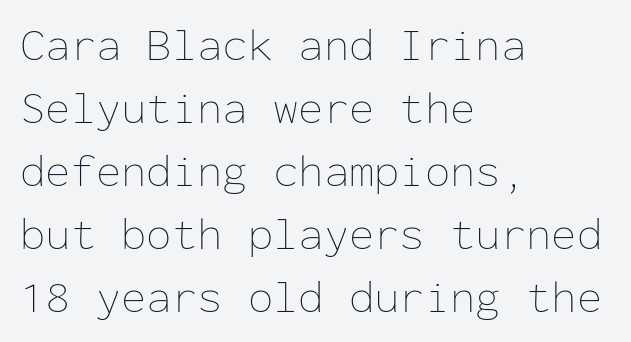
A classic flush-left, rag-right setting is used for this passage. The line texture is even and compact thanks to regular tracking. It's the straight-up-and-down kind of type. Has an underline been added? It has not.
